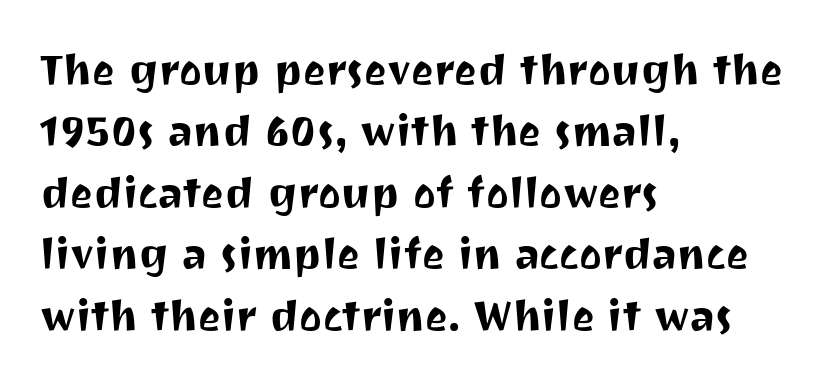
Leading matches the norm, producing a regular column. The lines in this sample share a left origin and differ only in where they stop. Classification — sans serif. The rendering uses natural spacing where letterforms have individual widths. A typesetter would call this zero additional tracking. Any mark beneath the type? The region is blank.
